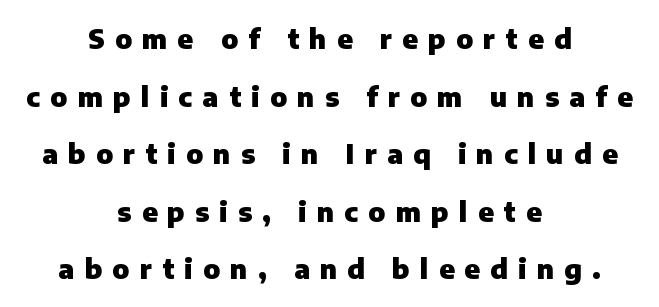
The image shows 27 px bold type, upright; set centered, loose line spacing (2.13x), unusually wide letter spacing (+0.38 em), not underlined.
